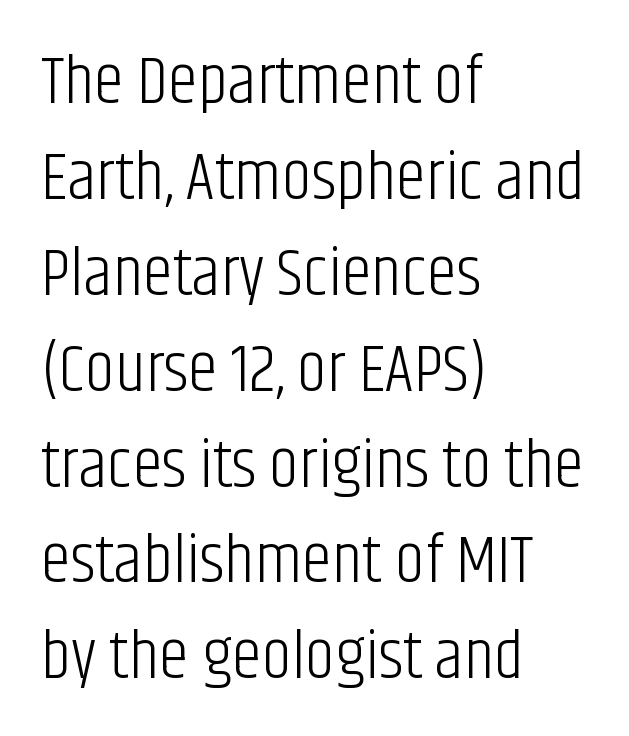
The image shows 68 px light, condensed sans-serif type, upright; set left-aligned, normal line spacing (1.41x), normal letter spacing, not underlined; low stroke contrast and a large x-height.
